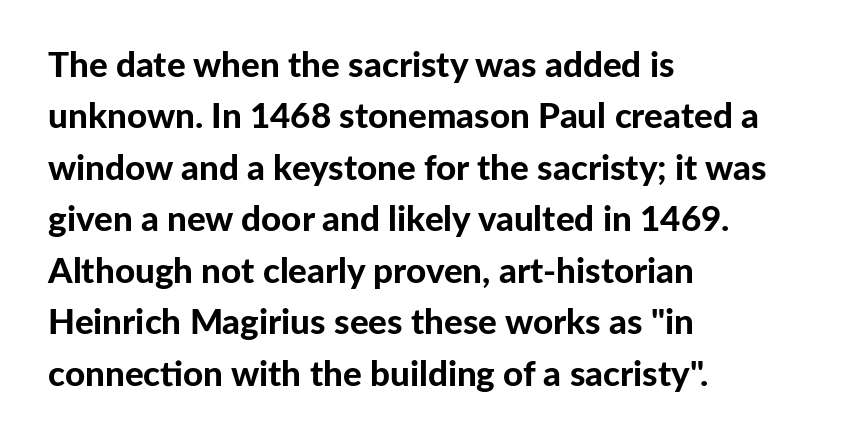
The line texture is even and compact thanks to regular tracking. A typesetter would mark this as roman, not italic. Looks like regular typesetting: each glyph gets only the width it needs. The designer left line spacing at the default. Set as a true bold cut, around the 700 mark. Plain, unruled lines of type.
